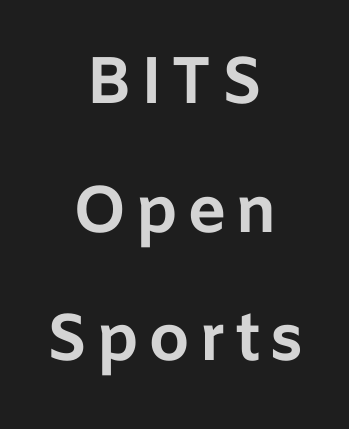
The image shows 66 px bold sans-serif type, upright; set centered, loose line spacing (1.95x), not underlined; low stroke contrast and a medium x-height.
